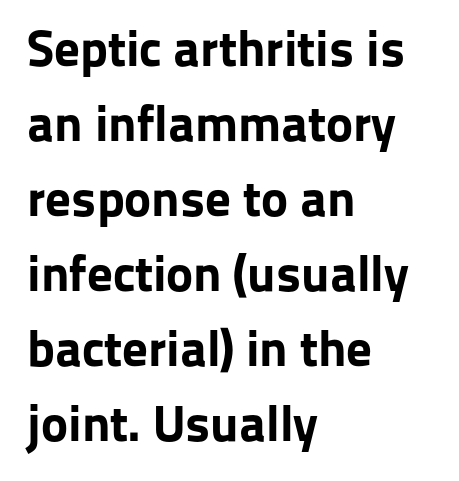
The image shows 51 px bold sans-serif type, upright; set left-aligned, normal line spacing (1.47x), normal letter spacing, not underlined; low stroke contrast and a medium x-height.
